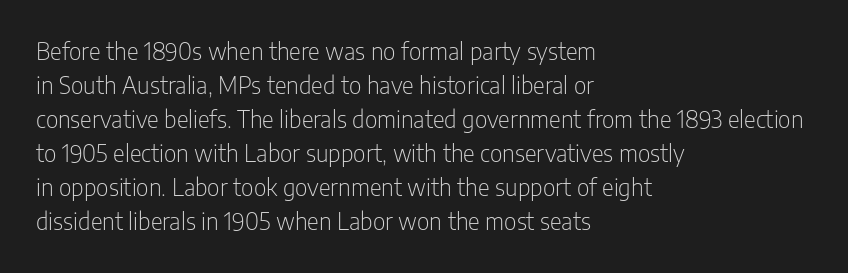
The image shows 23 px text type, upright; set left-aligned, normal line spacing (1.48x), normal letter spacing, not underlined.
